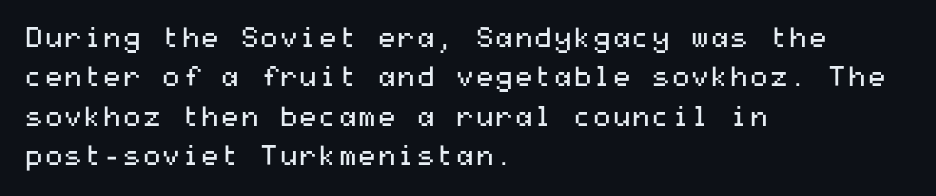
{"serif": "no", "italic": "no", "bold": "no", "weight": "regular", "width": "wide", "stroke_contrast": "medium", "x_height": "medium", "underline": "no", "align": "left", "line_spacing": "normal", "line_spacing_ratio": 1.41, "letter_spacing": "normal", "letter_spacing_em": 0.0, "glyph_px": 28}
